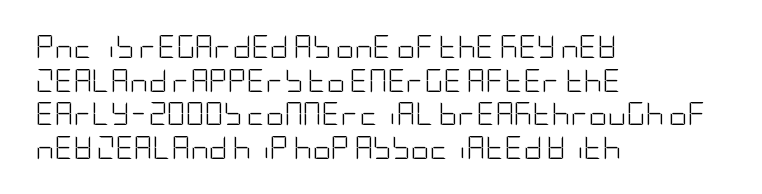
{"italic": "no", "bold": "no", "underline": "no", "align": "left", "line_spacing": "normal", "line_spacing_ratio": 1.46, "letter_spacing": "normal", "letter_spacing_em": 0.0, "glyph_px": 23}
